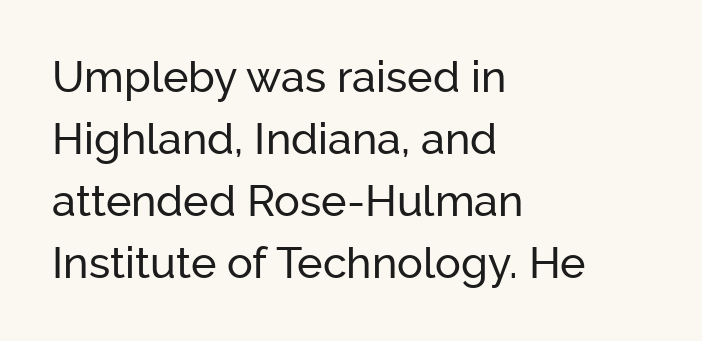
The image shows 43 px sans-serif type, upright; set left-aligned, normal line spacing (1.44x), normal letter spacing, not underlined; low stroke contrast and a medium x-height.
